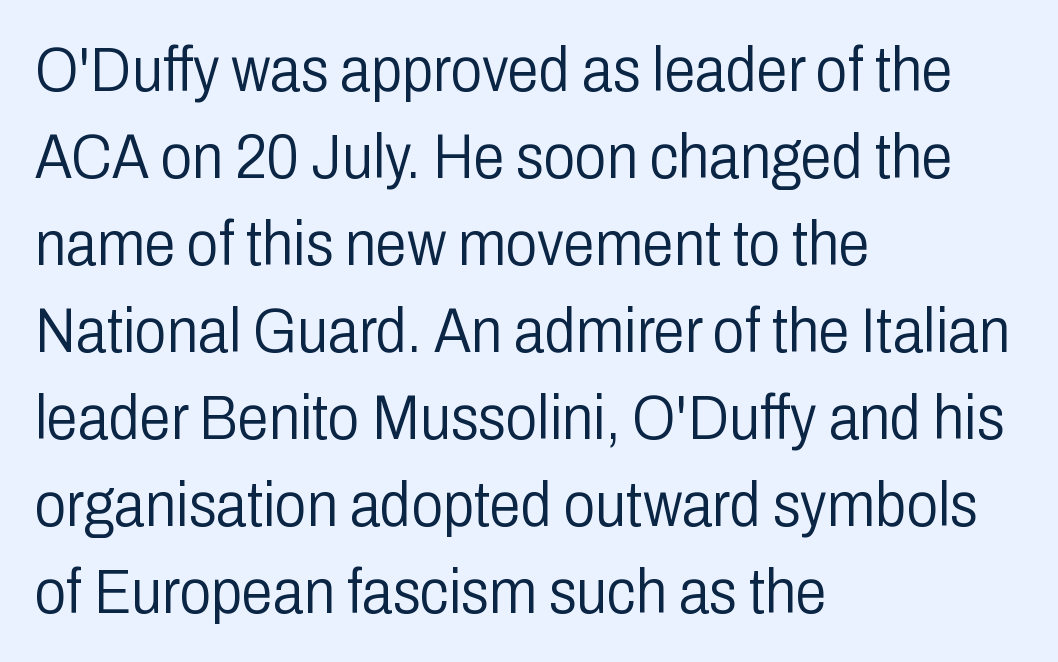
{"serif": "no", "italic": "no", "bold": "no", "weight": "light", "width": "condensed", "stroke_contrast": "low", "x_height": "medium", "monospaced": "no", "underline": "no", "align": "left", "line_spacing": "normal", "line_spacing_ratio": 1.38, "letter_spacing": "normal", "letter_spacing_em": 0.0, "glyph_px": 63}
